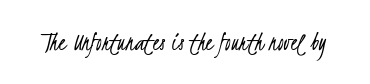
Q: Is the text bold? A: No.
Q: Is the typeface a serif or a sans-serif typeface? A: Sans-serif.
Q: Is the text underlined? A: No.
Q: Is the spacing between letters normal or unusually wide? A: Normal.
Q: Width (condensed, normal, or wide)? A: Condensed.
Q: Stroke contrast? A: Low.
Q: x-height? A: Small.
Q: Monospaced? A: No.
